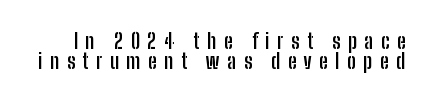
{"italic": "no", "bold": "yes", "underline": "no", "line_spacing": "tight", "line_spacing_ratio": 0.95, "letter_spacing": "wide", "letter_spacing_em": 0.36, "glyph_px": 21}
